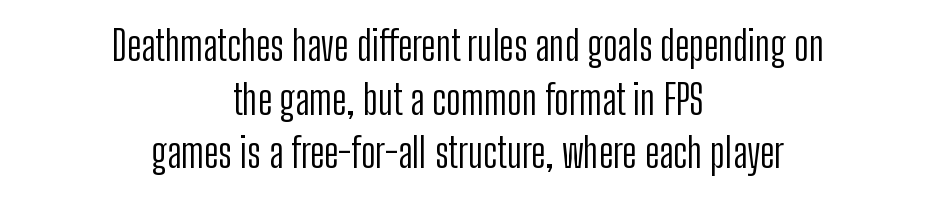
Think of a printed novel: that variable character pitch is what you see here. Reading down the column, the eye jumps a familiar distance to each next line. Bold? No — there's no thickening of the strokes. The space beneath each line is pristine and unruled. Regarding serifs, this sample does without them. A typesetter would call this zero additional tracking.
